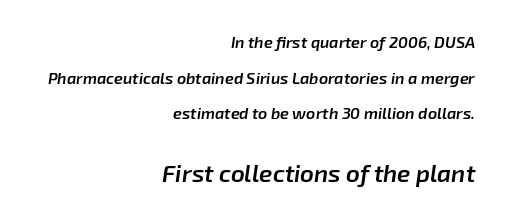
The image shows 24 px text type, italic (leaning right); set right-aligned, loose line spacing (2.22x), normal letter spacing, not underlined; the second (bottom) block is 1.5x larger.
